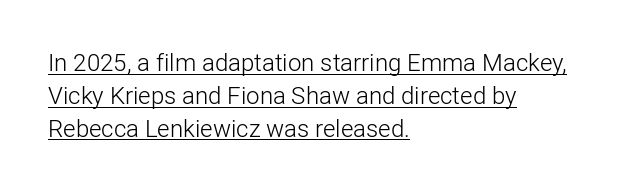
{"italic": "no", "bold": "no", "underline": "yes", "align": "left", "line_spacing": "normal", "line_spacing_ratio": 1.37, "letter_spacing": "normal", "letter_spacing_em": 0.0, "glyph_px": 24}
